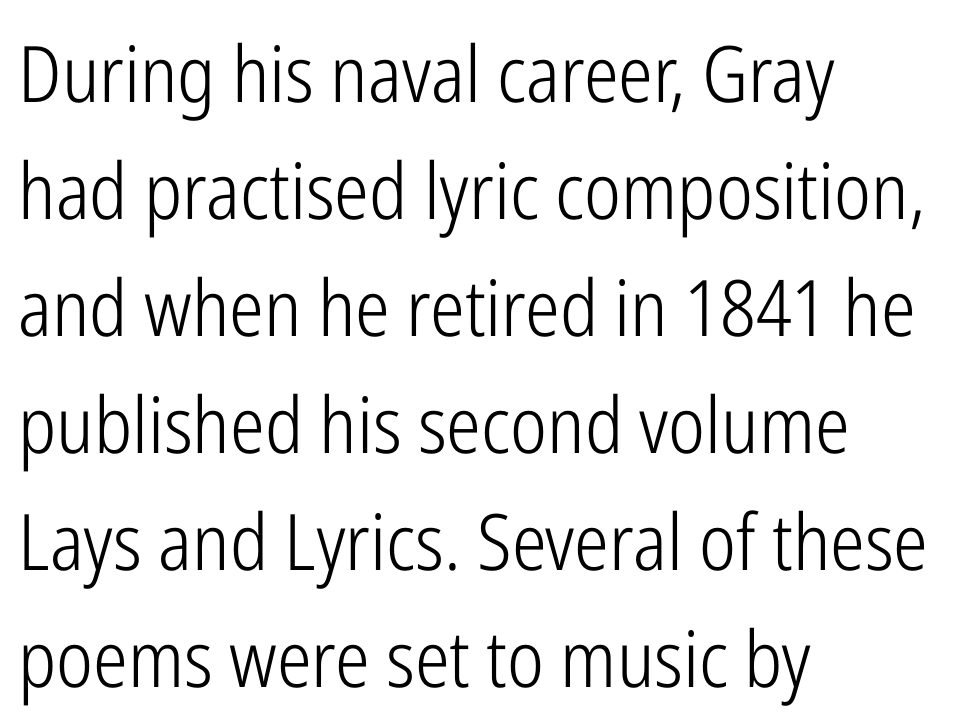
{"serif": "no", "italic": "no", "bold": "no", "weight": "light", "width": "condensed", "stroke_contrast": "low", "x_height": "medium", "monospaced": "no", "underline": "no", "align": "left", "line_spacing": "normal", "line_spacing_ratio": 1.5, "letter_spacing": "normal", "letter_spacing_em": 0.0, "glyph_px": 78}
